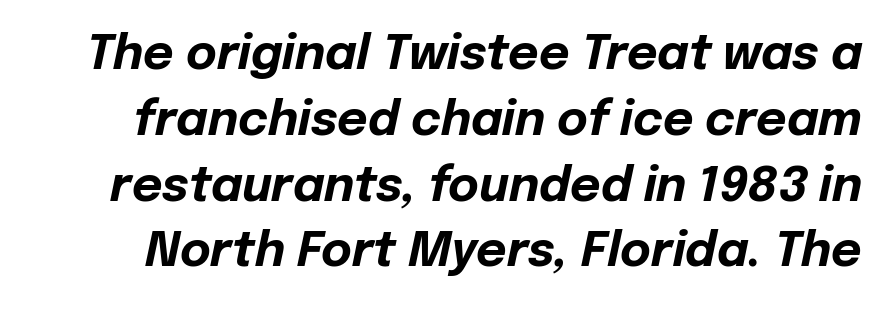
This sample has the flowing, uneven cadence of proportional lettering. The letters sit at their default tracking, neither squeezed nor spread. The glyphs look as if they've been sheared to an angle. The glyphs have the mass of a bold cut. In terms of leading, this rendering sits right in the middle.
